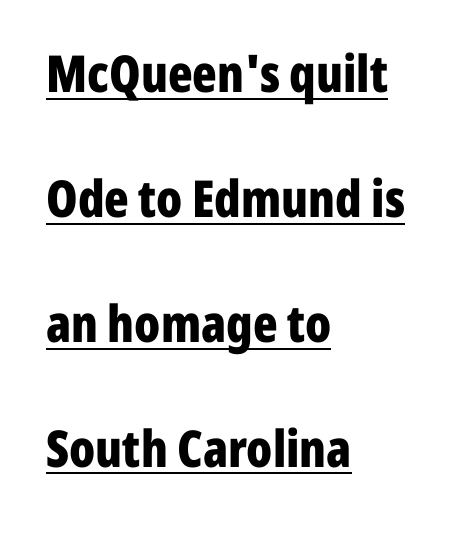
The image shows 51 px bold, condensed sans-serif type, upright; set left-aligned, loose line spacing (2.45x), normal letter spacing, underlined; low stroke contrast and a medium x-height.
